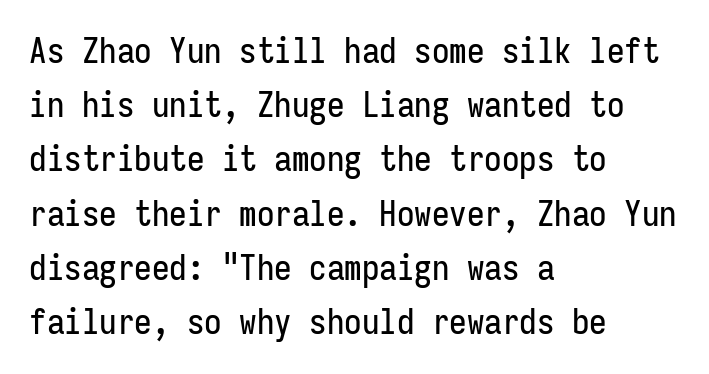
The image shows 35 px condensed sans-serif type, upright, monospaced; set left-aligned, normal line spacing (1.55x), normal letter spacing, not underlined; low stroke contrast and a medium x-height.
